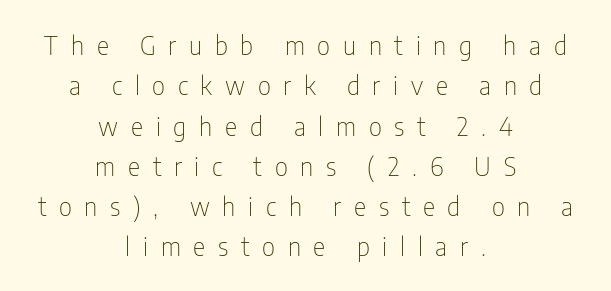
Q: Is the text bold? A: No.
Q: Is the text italic (slanted)? A: No, it is upright.
Q: Is the text underlined? A: No.
Q: How is the paragraph aligned? A: Centered.
Q: Is the spacing between letters normal or unusually wide? A: Unusually wide.
Q: Is the spacing between lines tight, normal or loose? A: Normal.
